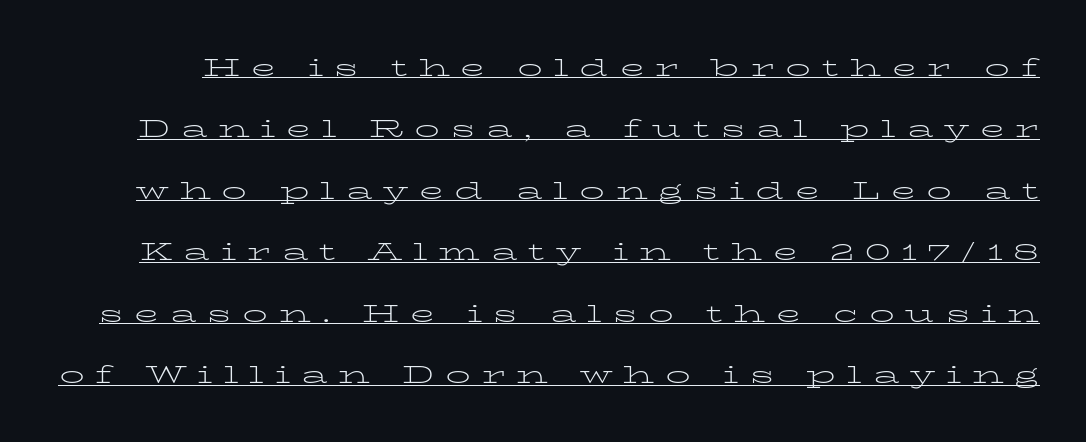
Q: Is the text bold? A: No.
Q: Is the text italic (slanted)? A: No, it is upright.
Q: Is the text underlined? A: Yes.
Q: Is the spacing between letters normal or unusually wide? A: Unusually wide.
Q: Is the spacing between lines tight, normal or loose? A: Loose.
